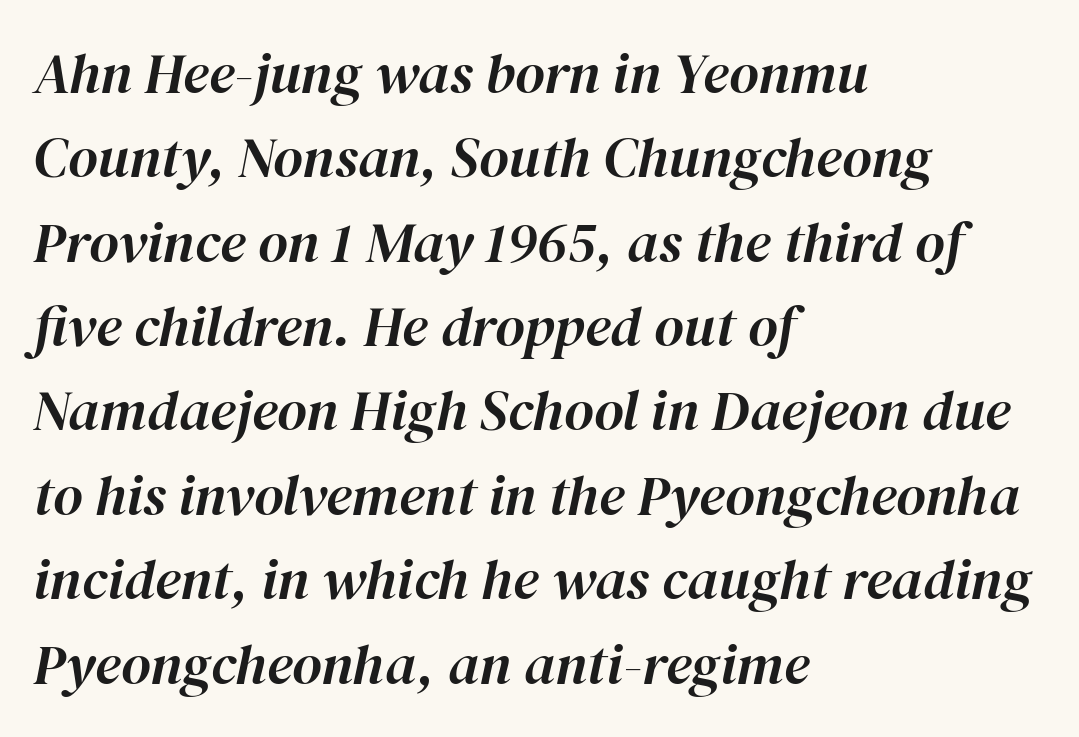
A typesetter would call this proportional, since set widths differ per character. The typography opts for an oblique posture over an upright one. Look at the tracking — it's just the regular setting, nothing added. Leftover space on each line is placed entirely after the last word.
